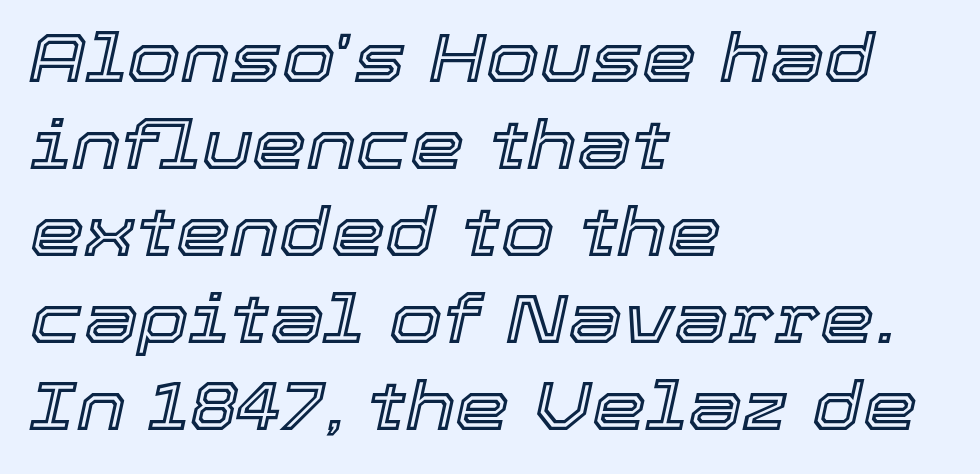
The image shows 69 px text type, italic (leaning right); set left-aligned, normal line spacing (1.26x), normal letter spacing, not underlined; a medium x-height.
